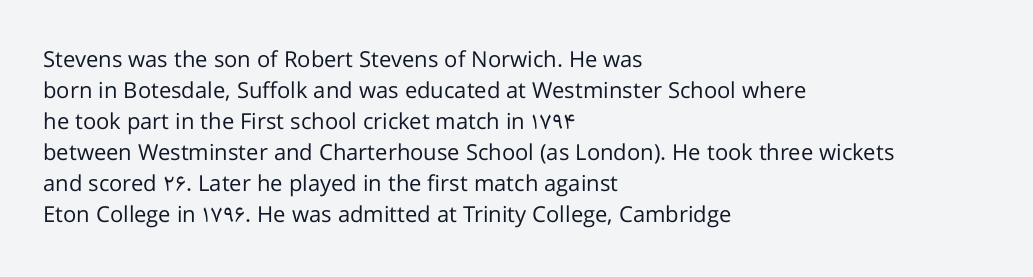
The words here are not underlined. Default kerning and tracking; the words read as compact shapes. The paragraph shown leans on its left margin. Posture: straight, roman, zero tilt. Vertical stems look standard width or narrower in stroke. Vertical spacing — default.
